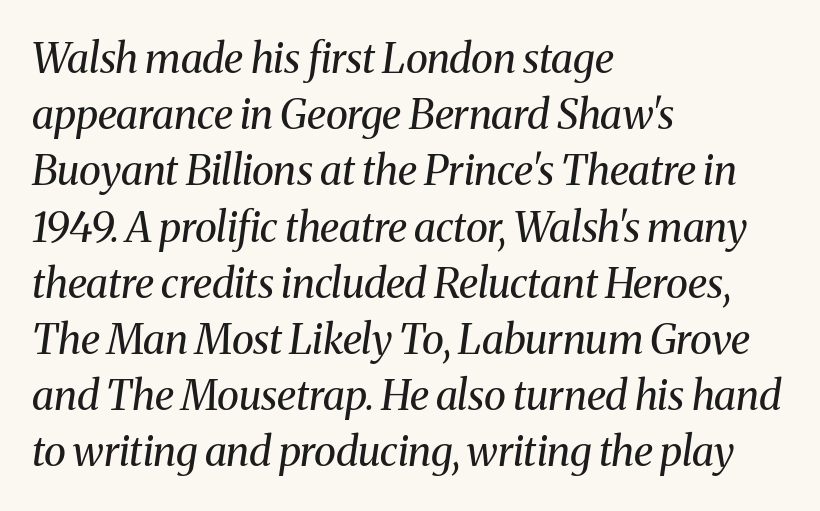
Q: Is the text bold? A: No.
Q: Is the text italic (slanted)? A: Yes, it leans right by about 8 degrees.
Q: Is the typeface a serif or a sans-serif typeface? A: Serif.
Q: Is the text underlined? A: No.
Q: How is the paragraph aligned? A: Left-aligned.
Q: Is the spacing between letters normal or unusually wide? A: Normal.
Q: Is the spacing between lines tight, normal or loose? A: Normal.
Q: Width (condensed, normal, or wide)? A: Normal.
Q: Stroke contrast? A: Medium.
Q: x-height? A: Medium.
Q: Monospaced? A: No.
